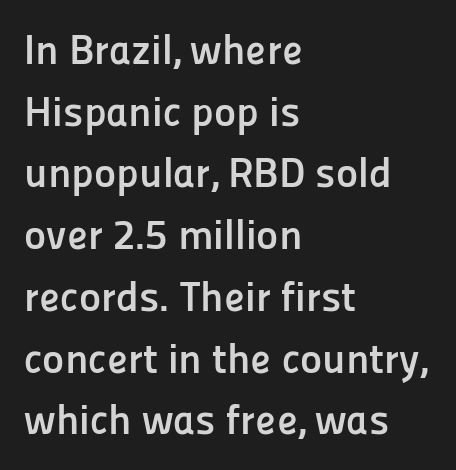
The image shows 42 px semibold sans-serif type, upright; set left-aligned, normal line spacing (1.47x), normal letter spacing, not underlined; low stroke contrast and a medium x-height.
